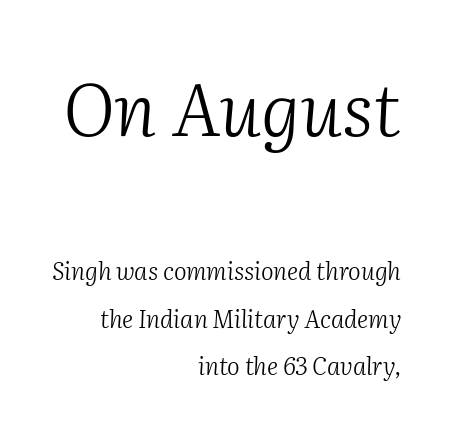
The image shows 73 px light serif type, italic (leaning right); set right-aligned, loose line spacing (1.96x), normal letter spacing, not underlined; the first (top) block is 3.04x larger; medium stroke contrast and a medium x-height.
